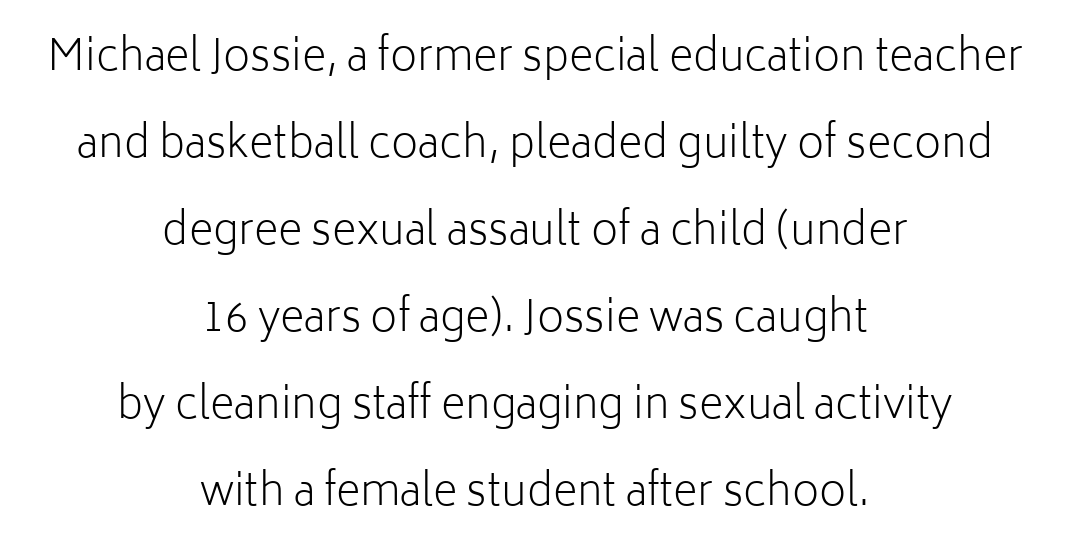
The image shows 42 px light sans-serif type, upright; set centered, loose line spacing (2.07x), normal letter spacing, not underlined; low stroke contrast and a medium x-height.
